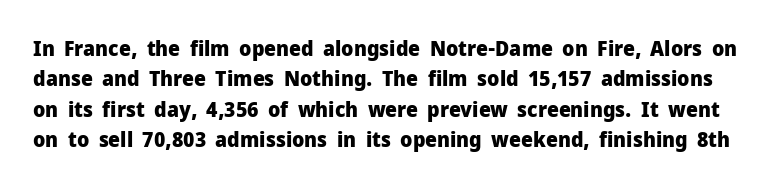
{"italic": "no", "bold": "yes", "underline": "no", "line_spacing": "normal", "line_spacing_ratio": 1.45, "letter_spacing": "normal", "letter_spacing_em": 0.0, "glyph_px": 21}
